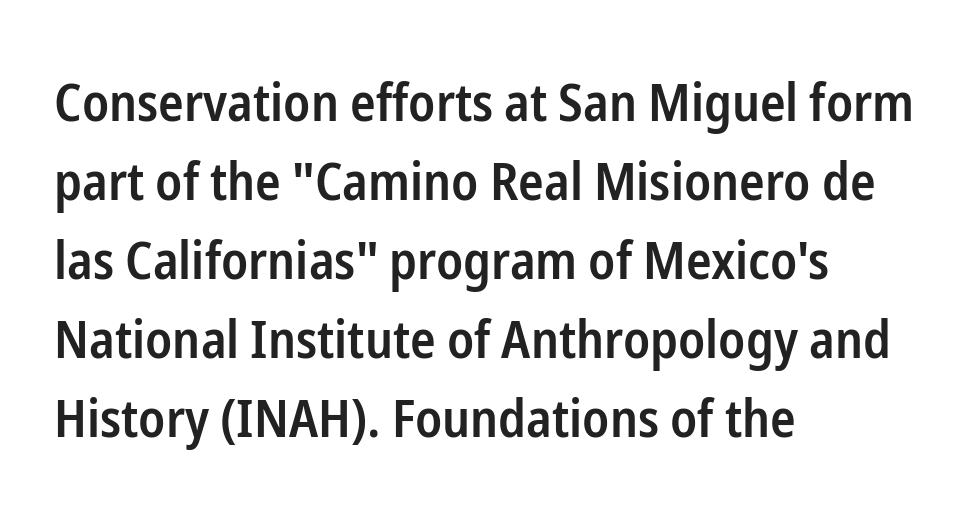
Posture: vertical. The face used here is a semibold: visibly heavier than regular, lighter than bold. Successive baselines arrive at the customary interval. Any mark beneath the type? The region is blank.
